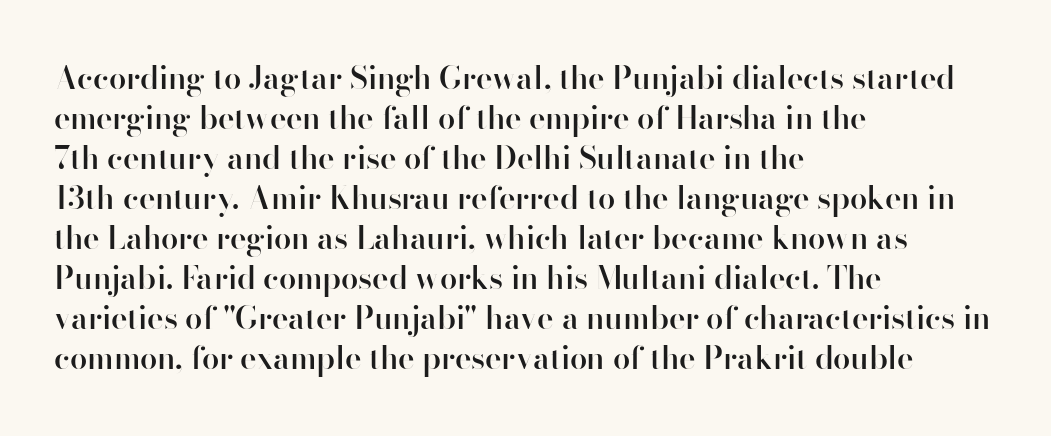
The image shows 31 px semibold sans-serif type, upright; set left-aligned, normal line spacing (1.29x), normal letter spacing, not underlined; high stroke contrast and a small x-height.
